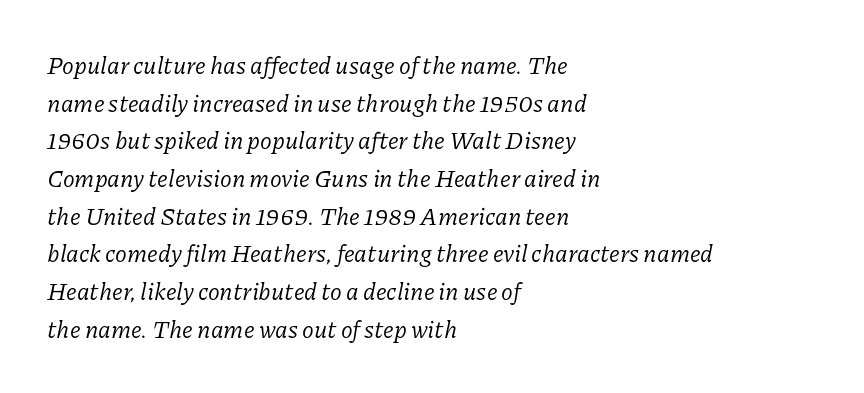
{"italic": "yes", "lean": "right", "slant_degrees": 11, "bold": "no", "underline": "no", "align": "left", "line_spacing": "normal", "line_spacing_ratio": 1.57, "letter_spacing": "normal", "letter_spacing_em": 0.0, "glyph_px": 24}
